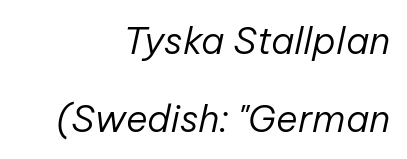
{"italic": "yes", "lean": "right", "slant_degrees": 12, "bold": "no", "weight": "regular", "width": "normal", "stroke_contrast": "low", "x_height": "medium", "monospaced": "no", "underline": "no", "align": "right", "line_spacing": "loose", "line_spacing_ratio": 2.1, "letter_spacing": "normal", "letter_spacing_em": 0.0, "glyph_px": 37}
